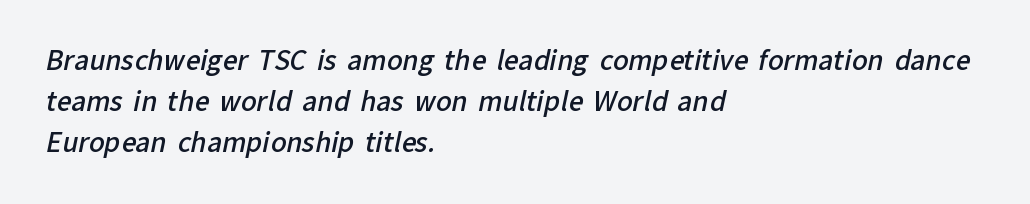
{"bold": "semi", "underline": "no", "align": "left", "line_spacing": "normal", "line_spacing_ratio": 1.58, "letter_spacing": "normal", "letter_spacing_em": 0.0, "glyph_px": 26}
